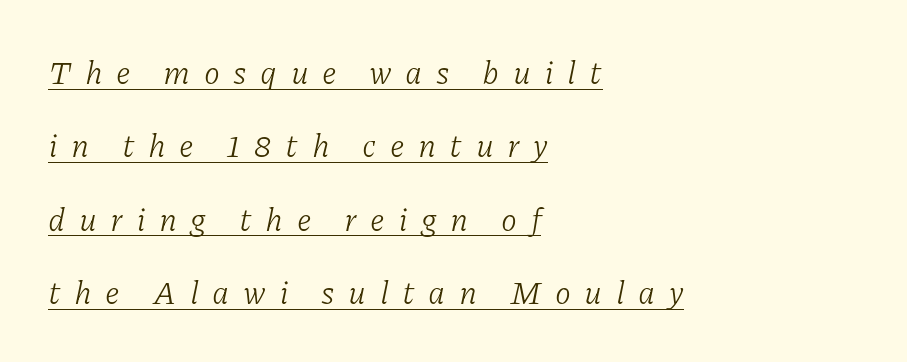
Horizontal alignment here is leftward, the default for most running prose. You can tell it's italic because the verticals aren't actually vertical. The lines are spread far apart with generous leading. This sample has the flowing, uneven cadence of proportional lettering. Stem width sits at or under what a default text font uses.
